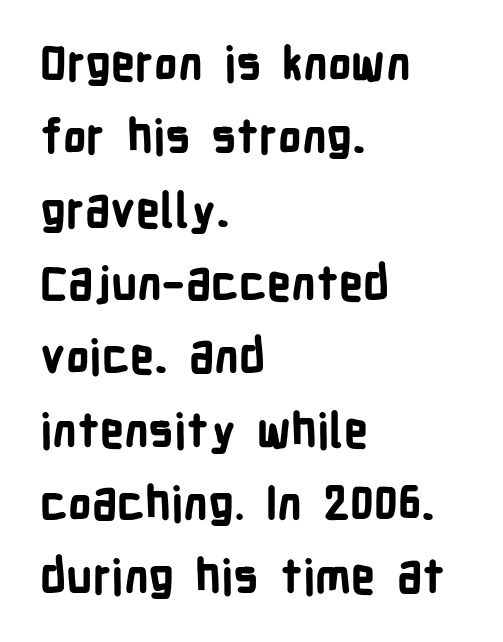
Q: Is the text bold? A: Yes.
Q: Is the text italic (slanted)? A: No, it is upright.
Q: Is the typeface a serif or a sans-serif typeface? A: Sans-serif.
Q: Is the text underlined? A: No.
Q: How is the paragraph aligned? A: Left-aligned.
Q: Is the spacing between letters normal or unusually wide? A: Normal.
Q: Is the spacing between lines tight, normal or loose? A: Normal.
Q: Width (condensed, normal, or wide)? A: Condensed.
Q: Stroke contrast? A: Low.
Q: x-height? A: Medium.
Q: Monospaced? A: No.
